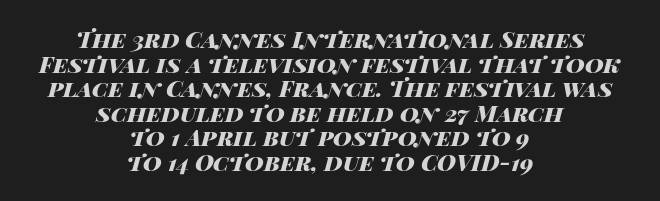
Q: Is the text bold? A: Yes.
Q: Is the text italic (slanted)? A: Yes, it leans right by about 14 degrees.
Q: Is the text underlined? A: No.
Q: How is the paragraph aligned? A: Centered.
Q: Is the spacing between letters normal or unusually wide? A: Normal.
Q: Is the spacing between lines tight, normal or loose? A: Tight.
